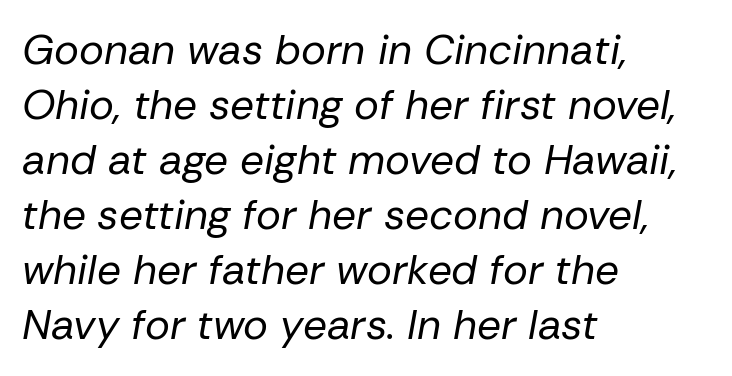
{"italic": "yes", "lean": "right", "slant_degrees": 10, "bold": "no", "weight": "regular", "width": "normal", "stroke_contrast": "low", "x_height": "medium", "monospaced": "no", "underline": "no", "align": "left", "line_spacing": "normal", "line_spacing_ratio": 1.31, "letter_spacing": "normal", "letter_spacing_em": 0.0, "glyph_px": 42}
